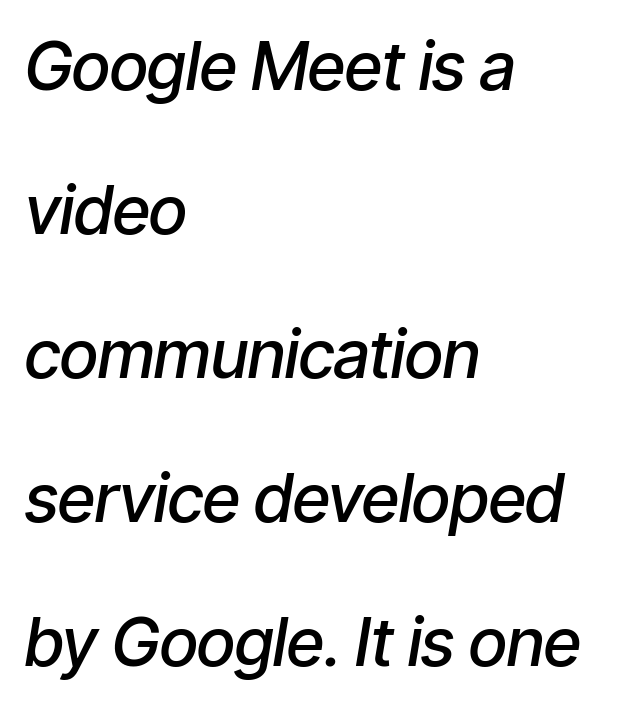
Q: Is the text bold? A: Semi-bold.
Q: Is the text italic (slanted)? A: Yes, it leans right by about 9 degrees.
Q: Is the text underlined? A: No.
Q: How is the paragraph aligned? A: Left-aligned.
Q: Is the spacing between letters normal or unusually wide? A: Normal.
Q: Is the spacing between lines tight, normal or loose? A: Loose.
Q: Width (condensed, normal, or wide)? A: Condensed.
Q: Stroke contrast? A: Low.
Q: x-height? A: Medium.
Q: Monospaced? A: No.
